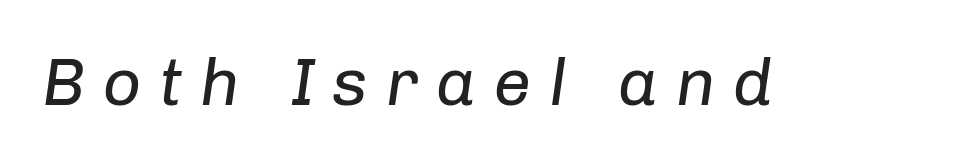
Heaviness? Minimal to ordinary, like unemphasized prose. Substantial extra tracking has been applied to these lines. A typesetter would call this proportional, since set widths differ per character. Lines of text with bare space underneath. The axis of the letterforms is tilted away from vertical.
